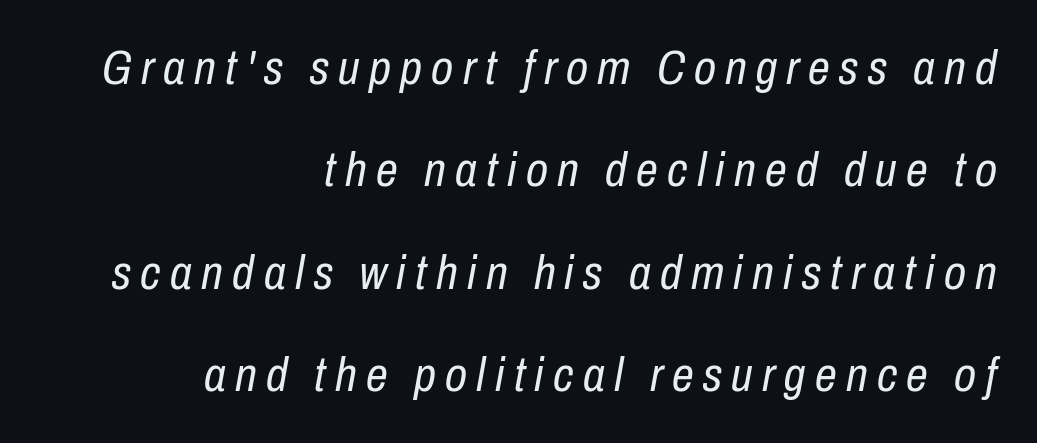
Q: Is the text bold? A: No.
Q: Is the text italic (slanted)? A: Yes, it leans right by about 10 degrees.
Q: Is the text underlined? A: No.
Q: How is the paragraph aligned? A: Right-aligned.
Q: Is the spacing between lines tight, normal or loose? A: Loose.
Q: Width (condensed, normal, or wide)? A: Condensed.
Q: Stroke contrast? A: Low.
Q: x-height? A: Medium.
Q: Monospaced? A: No.
